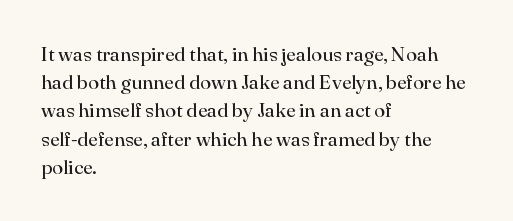
The image shows 20 px text type, upright; set left-aligned, normal line spacing (1.41x), normal letter spacing, not underlined.
